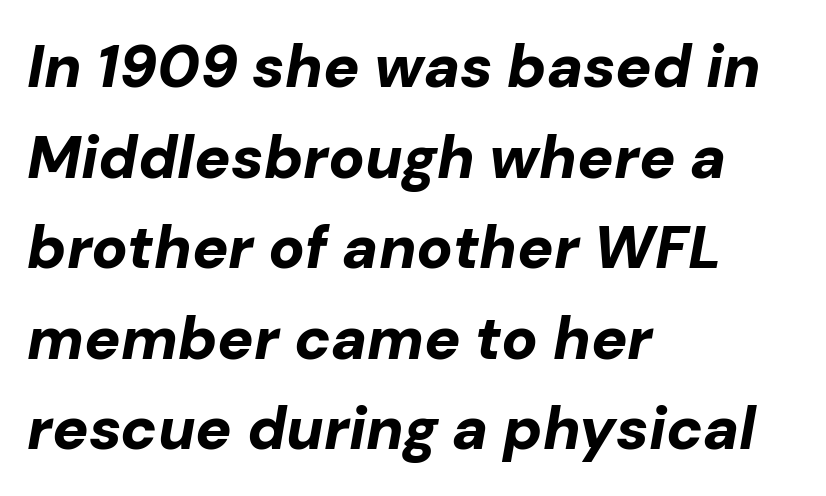
The setting favours the left margin, as ordinary paragraphs usually do. The rendering keeps characters at their native spacing. How heavy is the stroke? Heavy — this is a bold. The passage shown is typed in a proportional face where columns would drift.
